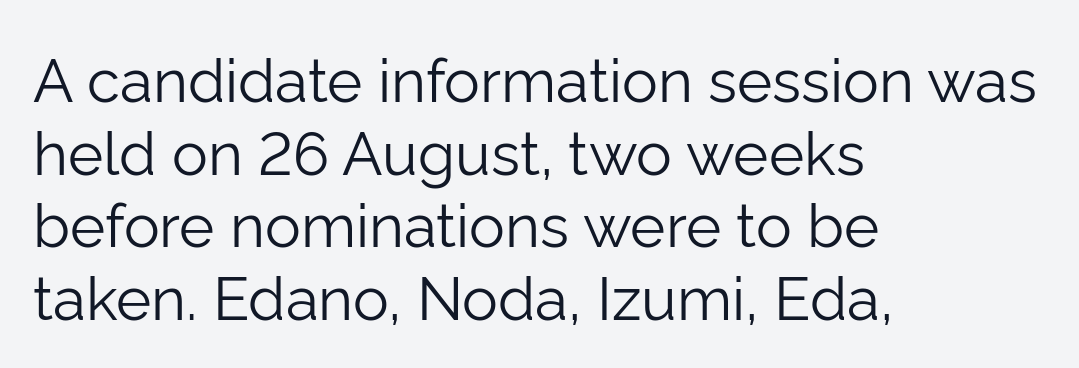
The image shows 60 px light sans-serif type, upright; set left-aligned, line spacing 1.21x, normal letter spacing, not underlined; low stroke contrast and a medium x-height.
